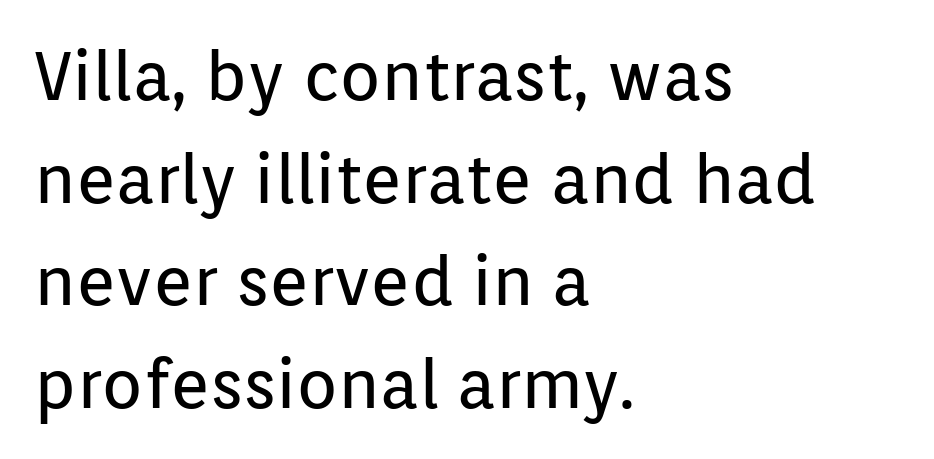
{"serif": "no", "italic": "no", "bold": "no", "weight": "regular", "width": "normal", "stroke_contrast": "low", "x_height": "medium", "monospaced": "no", "underline": "no", "align": "left", "line_spacing": "normal", "line_spacing_ratio": 1.51, "letter_spacing": "normal", "letter_spacing_em": 0.0, "glyph_px": 68}
